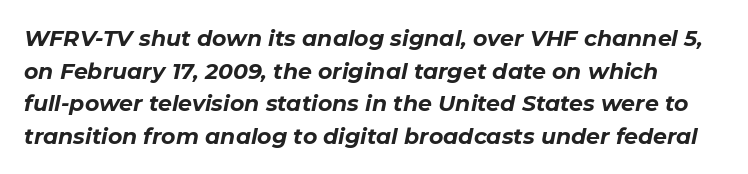
What's the leading like? Ordinary, nothing unusual. How are the letters spaced? Ordinarily, with no added tracking. Check under the words: just untouched page. You can tell it's italic because the verticals aren't actually vertical. Stroke thickness is high; the sample reads as a true bold.
